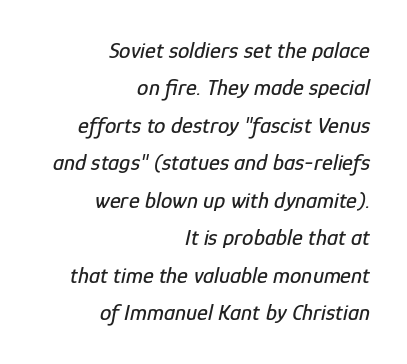
The image shows 23 px text type, italic (leaning right); set right-aligned, normal line spacing (1.63x), normal letter spacing, not underlined.
